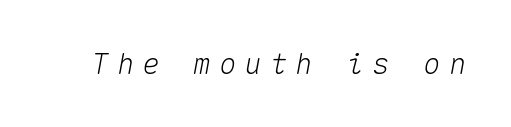
The image shows 29 px text type, italic (leaning right), monospaced; set unusually wide letter spacing (+0.28 em), not underlined; medium stroke contrast and a medium x-height.
